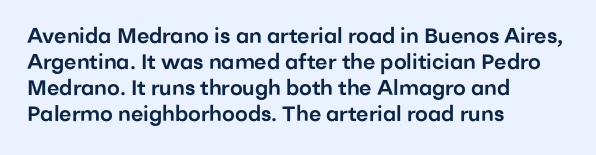
The typesetter chose a ragged-right arrangement here. The type sits square on the baseline with zero lean. There is no visible air inserted between adjacent glyphs. Has an underline been added? It has not.
